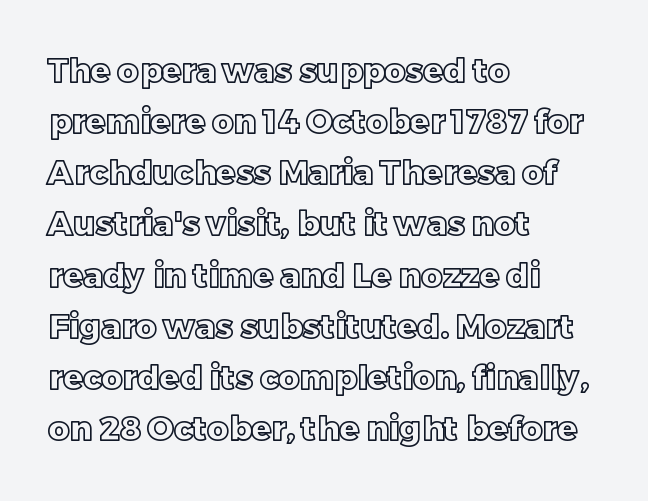
{"italic": "no", "width": "normal", "x_height": "large", "monospaced": "no", "underline": "no", "align": "left", "line_spacing": "normal", "line_spacing_ratio": 1.55, "letter_spacing": "normal", "letter_spacing_em": 0.0, "glyph_px": 33}
